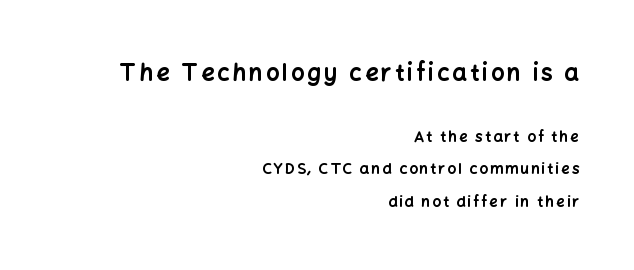
{"italic": "no", "bold": "yes", "underline": "no", "align": "right", "line_spacing": "loose", "line_spacing_ratio": 2.18, "larger_block": "first", "size_ratio": 1.53, "glyph_px": 23}
